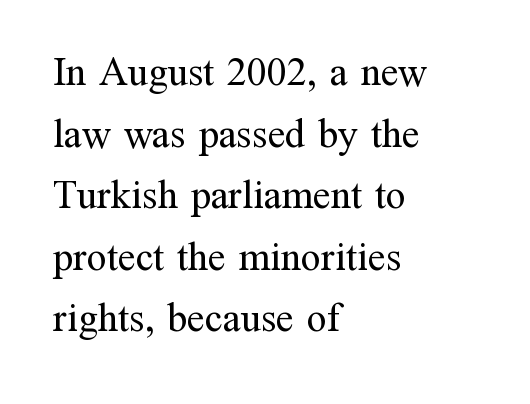
Q: Is the text bold? A: No.
Q: Is the text italic (slanted)? A: No, it is upright.
Q: Is the typeface a serif or a sans-serif typeface? A: Serif.
Q: Is the text underlined? A: No.
Q: How is the paragraph aligned? A: Left-aligned.
Q: Is the spacing between letters normal or unusually wide? A: Normal.
Q: Is the spacing between lines tight, normal or loose? A: Normal.
Q: Width (condensed, normal, or wide)? A: Normal.
Q: Stroke contrast? A: Medium.
Q: x-height? A: Medium.
Q: Monospaced? A: No.
